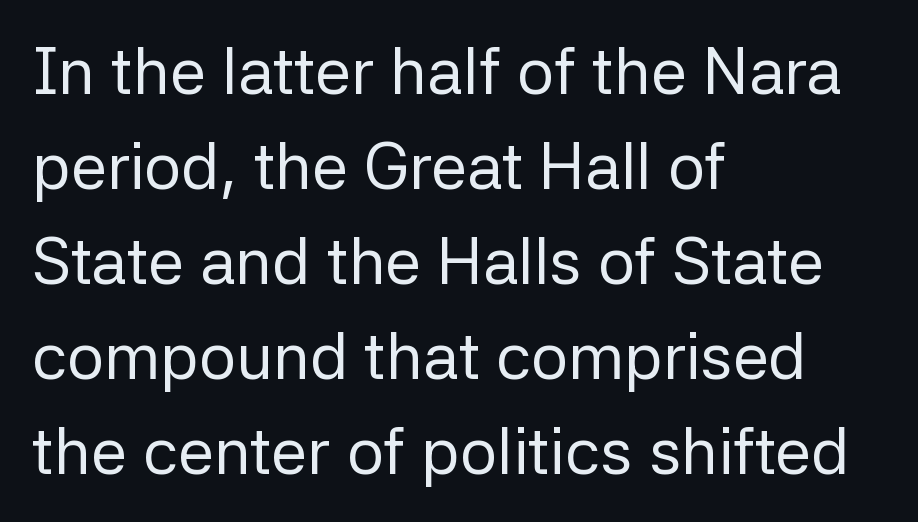
{"serif": "no", "italic": "no", "bold": "no", "weight": "regular", "width": "normal", "stroke_contrast": "low", "x_height": "medium", "monospaced": "no", "underline": "no", "align": "left", "line_spacing": "normal", "line_spacing_ratio": 1.46, "letter_spacing": "normal", "letter_spacing_em": 0.0, "glyph_px": 65}
